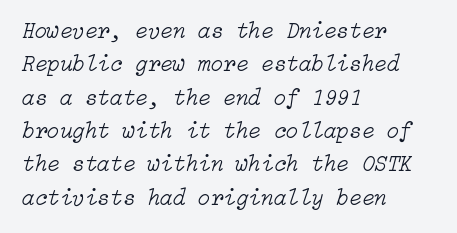
Q: Is the text bold? A: No.
Q: Is the text italic (slanted)? A: Yes, it leans right by about 15 degrees.
Q: Is the text underlined? A: No.
Q: How is the paragraph aligned? A: Left-aligned.
Q: Is the spacing between letters normal or unusually wide? A: Normal.
Q: Is the spacing between lines tight, normal or loose? A: Normal.
